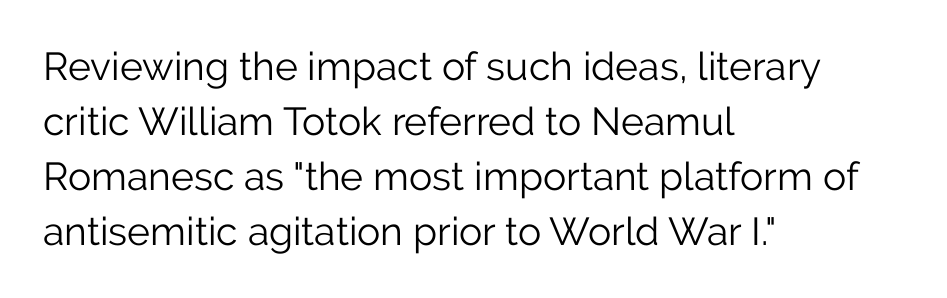
The image shows 39 px light sans-serif type, upright; set left-aligned, normal line spacing (1.41x), normal letter spacing, not underlined; low stroke contrast and a medium x-height.
